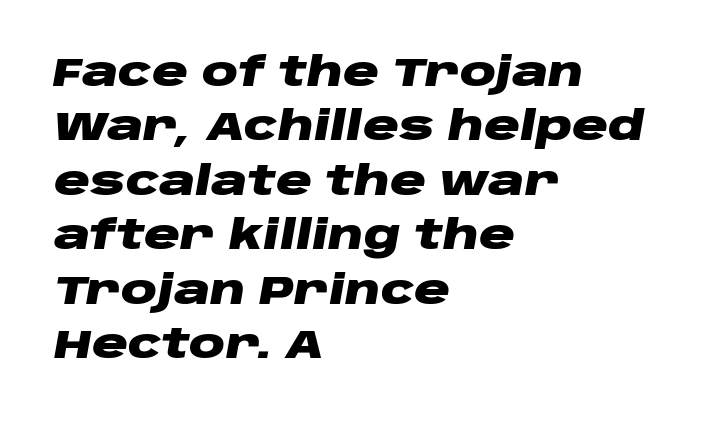
Q: Is the text bold? A: Yes.
Q: Is the text italic (slanted)? A: Yes, it leans right by about 10 degrees.
Q: Is the text underlined? A: No.
Q: How is the paragraph aligned? A: Left-aligned.
Q: Is the spacing between letters normal or unusually wide? A: Normal.
Q: Is the spacing between lines tight, normal or loose? A: Normal.
Q: Width (condensed, normal, or wide)? A: Wide.
Q: Stroke contrast? A: Low.
Q: x-height? A: Large.
Q: Monospaced? A: No.
